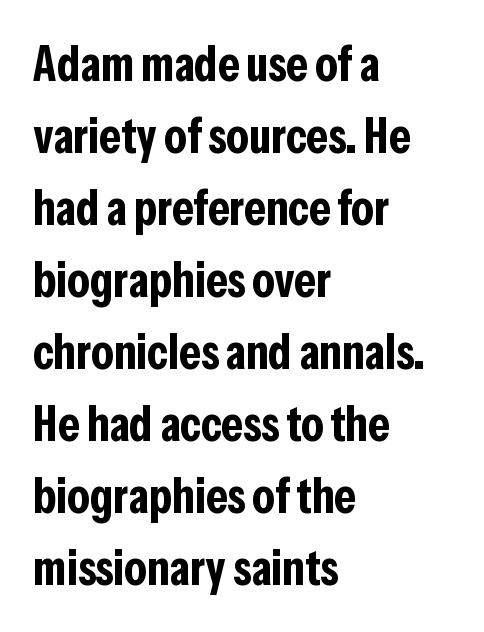
Q: Is the text bold? A: Yes.
Q: Is the text italic (slanted)? A: No, it is upright.
Q: Is the typeface a serif or a sans-serif typeface? A: Sans-serif.
Q: Is the text underlined? A: No.
Q: How is the paragraph aligned? A: Left-aligned.
Q: Is the spacing between letters normal or unusually wide? A: Normal.
Q: Is the spacing between lines tight, normal or loose? A: Normal.
Q: Width (condensed, normal, or wide)? A: Condensed.
Q: Stroke contrast? A: Low.
Q: x-height? A: Medium.
Q: Monospaced? A: No.
